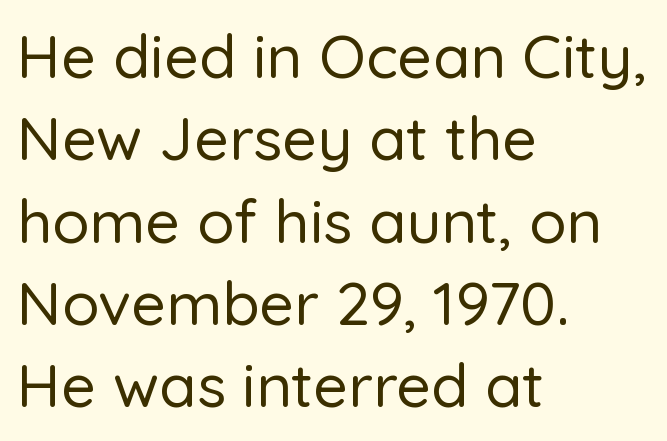
Q: Is the text italic (slanted)? A: No, it is upright.
Q: Is the typeface a serif or a sans-serif typeface? A: Sans-serif.
Q: Is the text underlined? A: No.
Q: How is the paragraph aligned? A: Left-aligned.
Q: Is the spacing between letters normal or unusually wide? A: Normal.
Q: Is the spacing between lines tight, normal or loose? A: Normal.
Q: Width (condensed, normal, or wide)? A: Normal.
Q: Stroke contrast? A: Low.
Q: x-height? A: Medium.
Q: Monospaced? A: No.
